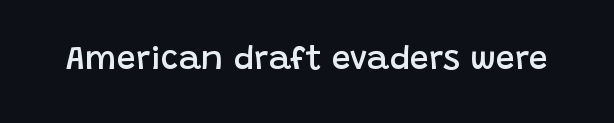
The zone under the glyphs is completely vacant. You could not count columns in this text — the font is proportionally spaced. I'd describe the lettering as semibold — firm but not a full bold. The line texture is even and compact thanks to regular tracking. Serifs: no, the terminals of the letterforms are clean.
